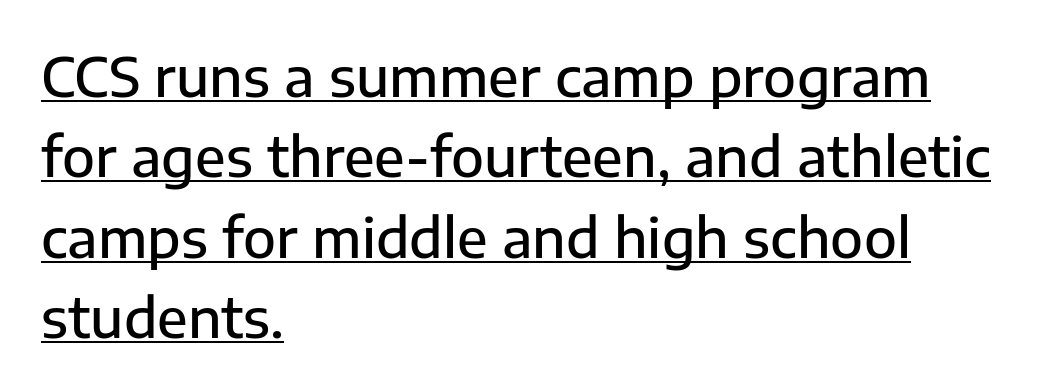
Q: Is the text bold? A: Semi-bold.
Q: Is the text italic (slanted)? A: No, it is upright.
Q: Is the typeface a serif or a sans-serif typeface? A: Sans-serif.
Q: Is the text underlined? A: Yes.
Q: How is the paragraph aligned? A: Left-aligned.
Q: Is the spacing between letters normal or unusually wide? A: Normal.
Q: Is the spacing between lines tight, normal or loose? A: Normal.
Q: Width (condensed, normal, or wide)? A: Normal.
Q: Stroke contrast? A: Low.
Q: x-height? A: Medium.
Q: Monospaced? A: No.
